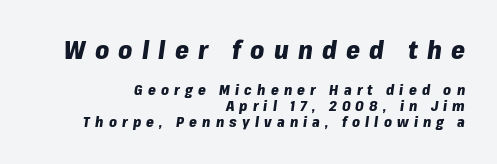
The image shows 25 px bold type, italic (leaning right); set right-aligned, tight line spacing (1.14x), unusually wide letter spacing (+0.37 em), not underlined; the first (top) block is 1.79x larger.
